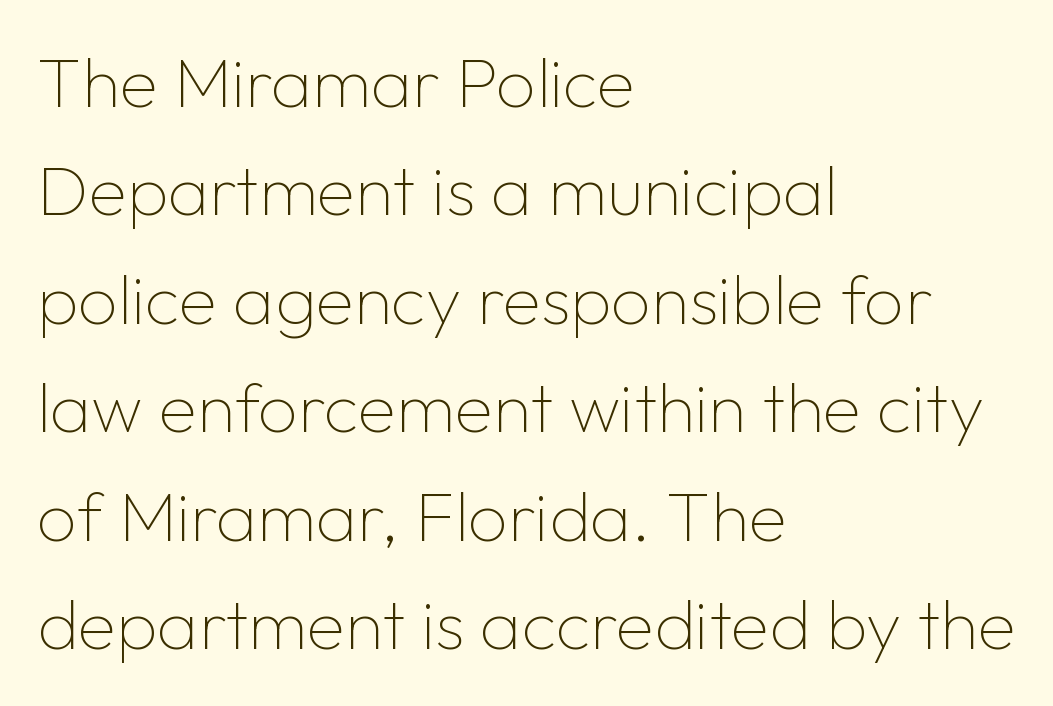
Ascenders rise straight up at ninety degrees. Between one letter and the next there's only the usual sliver of space. The characters display no serif detailing; their extremities are plain. The face used here is proportionally spaced, like ordinary book or web type. Vertically, the passage feels balanced, rows spaced as you'd expect.
